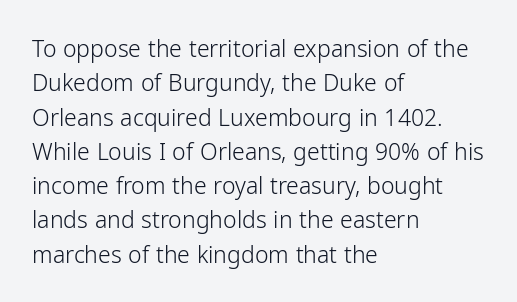
{"italic": "no", "bold": "no", "underline": "no", "align": "left", "line_spacing": "normal", "line_spacing_ratio": 1.49, "letter_spacing": "normal", "letter_spacing_em": 0.0, "glyph_px": 23}
